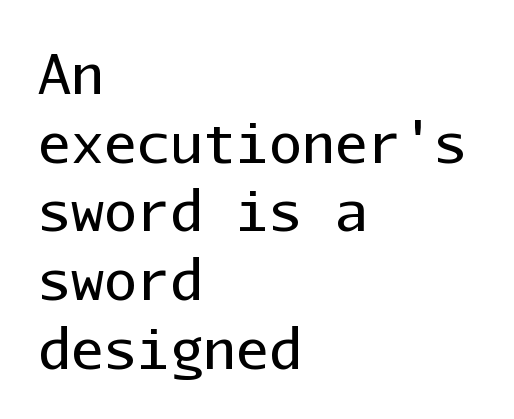
A roman cut, with each character standing at attention. Counters stay open thanks to moderate or lighter strokes. Every character here occupies the same horizontal width, giving the sample a typewriter-like rhythm. Summary of vertical rhythm: regular, with standard interline spacing. Words float on clear page, feet unadorned. Nobody touched the tracking dial on this one.
